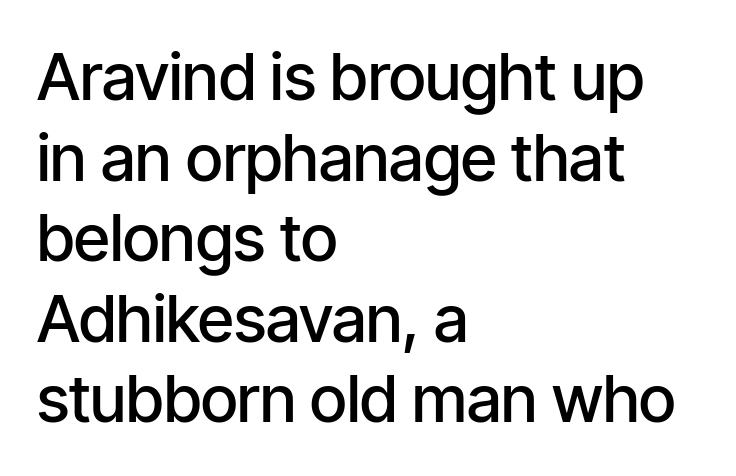
Q: Is the text bold? A: Semi-bold.
Q: Is the text italic (slanted)? A: No, it is upright.
Q: Is the typeface a serif or a sans-serif typeface? A: Sans-serif.
Q: Is the text underlined? A: No.
Q: How is the paragraph aligned? A: Left-aligned.
Q: Is the spacing between letters normal or unusually wide? A: Normal.
Q: Width (condensed, normal, or wide)? A: Condensed.
Q: Stroke contrast? A: Low.
Q: x-height? A: Medium.
Q: Monospaced? A: No.
